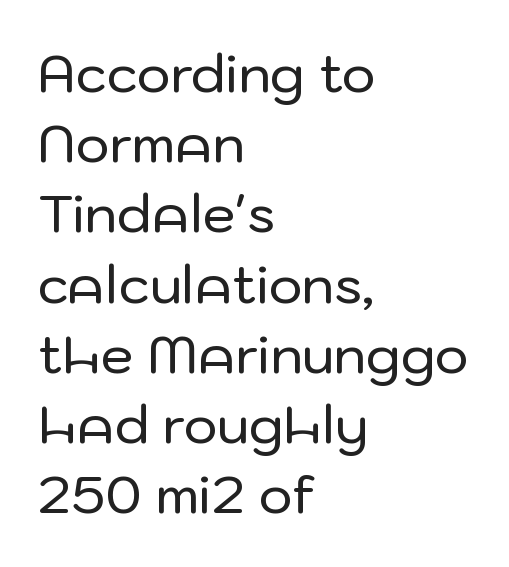
The image shows 52 px sans-serif type, upright; set left-aligned, normal line spacing (1.35x), normal letter spacing, not underlined; low stroke contrast and a medium x-height.
